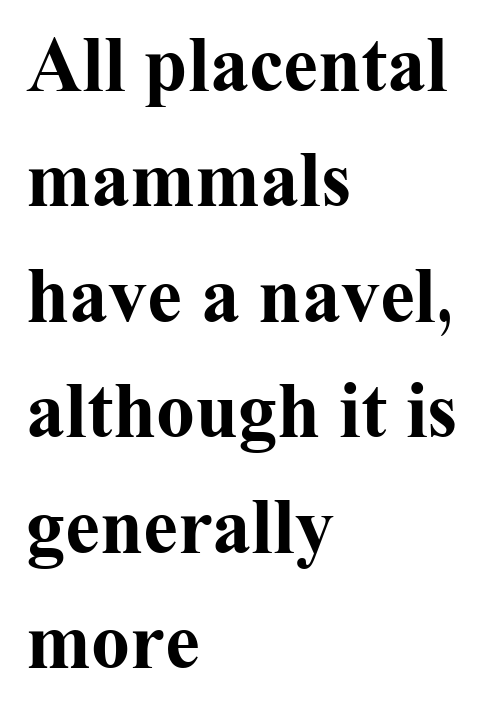
The image shows 78 px bold serif type, upright; set left-aligned, normal line spacing (1.48x), normal letter spacing, not underlined; medium stroke contrast and a medium x-height.
